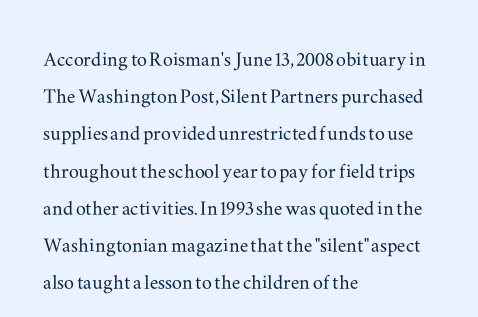
Q: Is the text italic (slanted)? A: No, it is upright.
Q: Is the text underlined? A: No.
Q: How is the paragraph aligned? A: Left-aligned.
Q: Is the spacing between letters normal or unusually wide? A: Normal.
Q: Is the spacing between lines tight, normal or loose? A: Normal.
